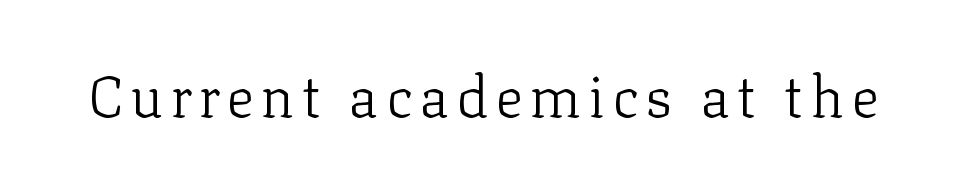
{"serif": "yes", "italic": "no", "bold": "no", "weight": "light", "width": "normal", "stroke_contrast": "low", "x_height": "medium", "monospaced": "no", "underline": "no", "glyph_px": 58}
